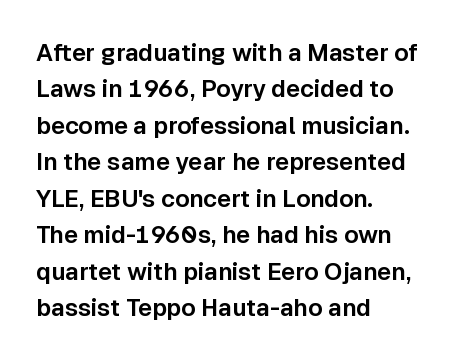
Q: Is the text italic (slanted)? A: No, it is upright.
Q: Is the text underlined? A: No.
Q: How is the paragraph aligned? A: Left-aligned.
Q: Is the spacing between letters normal or unusually wide? A: Normal.
Q: Is the spacing between lines tight, normal or loose? A: Normal.
